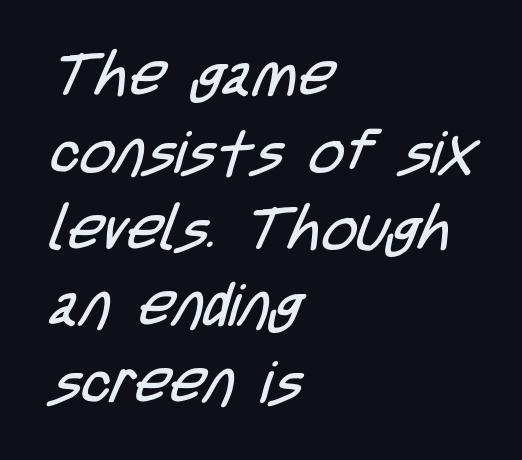
The image shows 60 px regular-weight, condensed sans-serif type; set left-aligned, normal line spacing (1.28x), normal letter spacing, not underlined; low stroke contrast and a large x-height.
